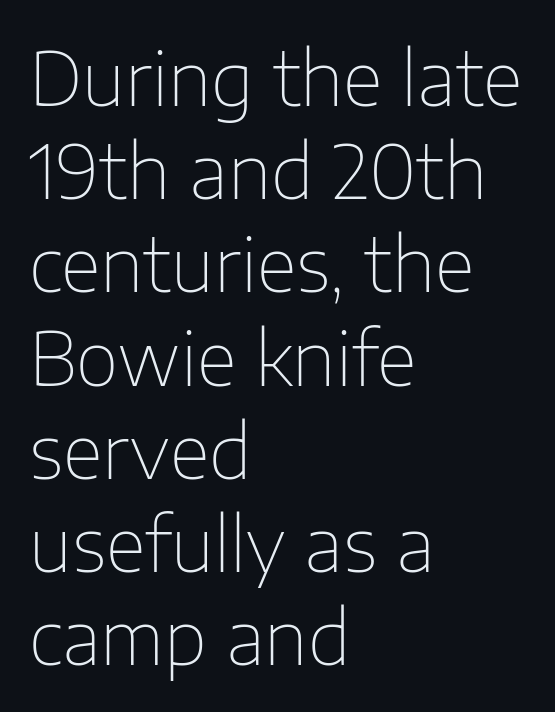
{"serif": "no", "italic": "no", "bold": "no", "weight": "thin", "width": "normal", "stroke_contrast": "low", "x_height": "medium", "monospaced": "no", "underline": "no", "align": "left", "line_spacing": "normal", "line_spacing_ratio": 1.26, "letter_spacing": "normal", "letter_spacing_em": 0.0, "glyph_px": 74}
